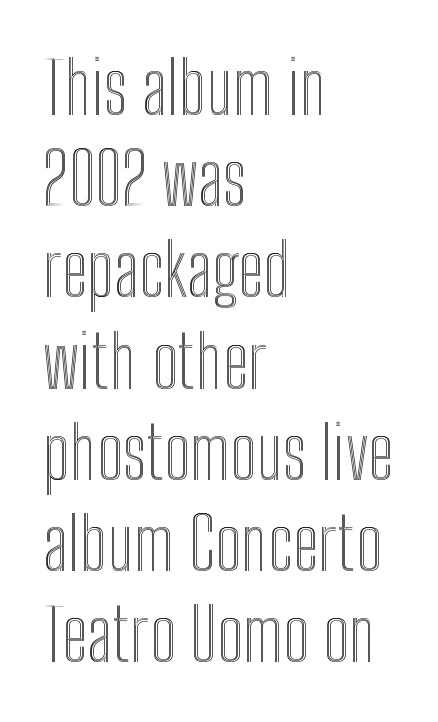
One glance says typical: line gaps are just what's usual. Looks like regular typesetting: each glyph gets only the width it needs. The typography opts for an upright posture over an oblique one. Quick note: underline off. The tracking reads as untouched default to a designer's eye. Notice how the passage keeps a crisp vertical edge on the left only.
